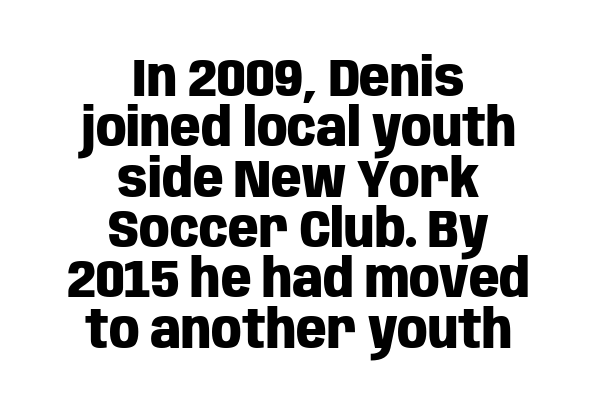
Q: Is the text bold? A: Yes.
Q: Is the text italic (slanted)? A: No, it is upright.
Q: Is the typeface a serif or a sans-serif typeface? A: Sans-serif.
Q: Is the text underlined? A: No.
Q: How is the paragraph aligned? A: Centered.
Q: Is the spacing between letters normal or unusually wide? A: Normal.
Q: Is the spacing between lines tight, normal or loose? A: Tight.
Q: Width (condensed, normal, or wide)? A: Condensed.
Q: Stroke contrast? A: Low.
Q: x-height? A: Large.
Q: Monospaced? A: No.
